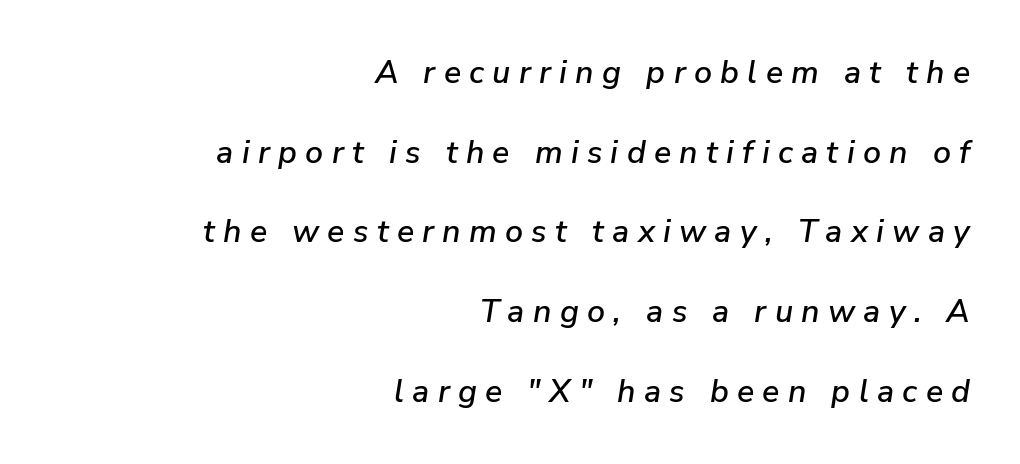
Each line ends at the same right margin while the left side varies. The designer dialed line spacing up above the default. Words float on clear page, feet unadorned. The letters advance in unequal steps, a hallmark of proportional type. These lines have a slow, spaced-out rhythm from letter to letter.
